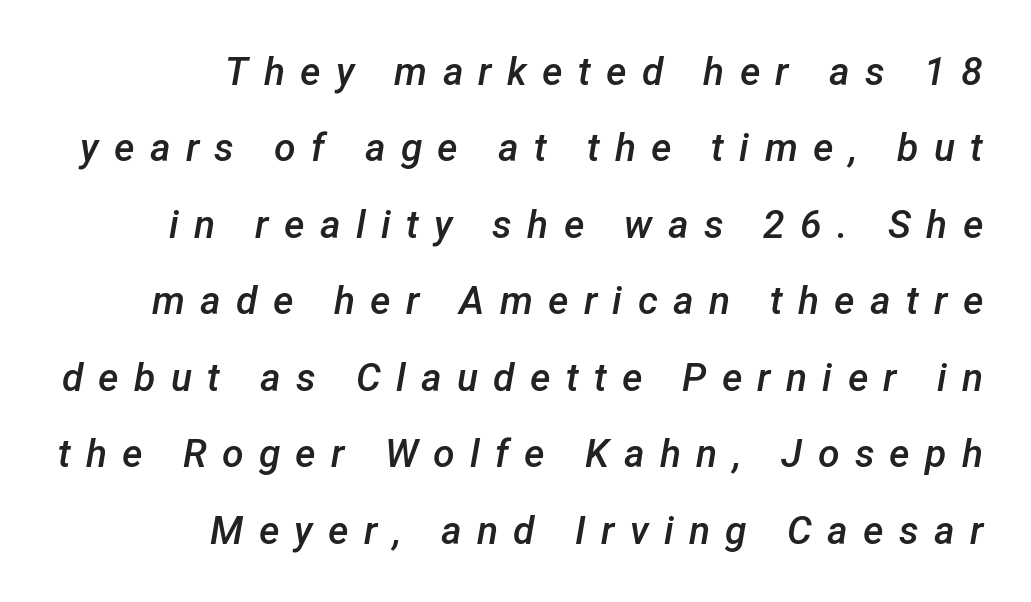
Semibold letterforms, between regular and bold. The passage shown is typed in a proportional face where columns would drift. Descenders hang freely into open space. Spacing between characters has been opened up far beyond the box default.
